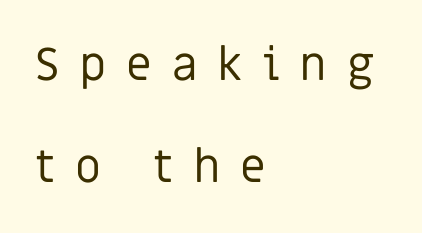
The face used here is proportionally spaced, like ordinary book or web type. The typeface chosen for these lines omits serifs. The passage shown is not underscored anywhere. Casual observation: everything's shoved over to the left. The passage shown stacks its lines with a broad gap. Letters have the restrained weight of plain body copy at most.
